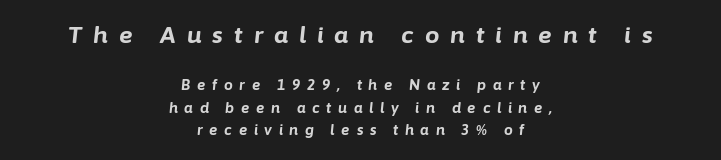
Q: Is the text bold? A: Yes.
Q: Is the text italic (slanted)? A: Yes, it leans right by about 6 degrees.
Q: Is the text underlined? A: No.
Q: How is the paragraph aligned? A: Centered.
Q: Is the spacing between letters normal or unusually wide? A: Unusually wide.
Q: Is the spacing between lines tight, normal or loose? A: Normal.
Q: Which block of text is set in a larger size, the first (top) or the second (bottom)? A: The first (top) one.
